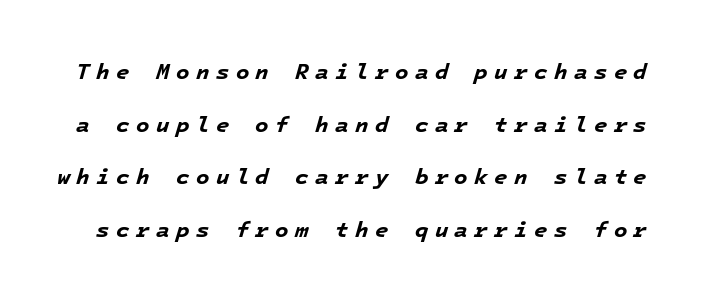
Q: Is the text bold? A: Yes.
Q: Is the text italic (slanted)? A: Yes, it leans right by about 16 degrees.
Q: Is the text underlined? A: No.
Q: Is the spacing between letters normal or unusually wide? A: Unusually wide.
Q: Is the spacing between lines tight, normal or loose? A: Loose.
